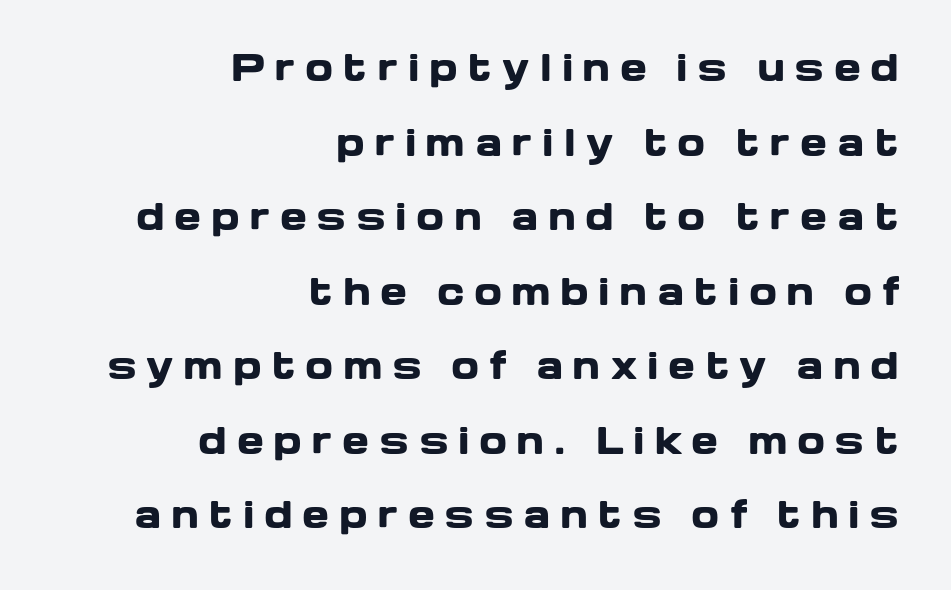
Q: Is the text bold? A: Yes.
Q: Is the text italic (slanted)? A: No, it is upright.
Q: Is the typeface a serif or a sans-serif typeface? A: Sans-serif.
Q: Is the text underlined? A: No.
Q: How is the paragraph aligned? A: Right-aligned.
Q: Is the spacing between letters normal or unusually wide? A: Unusually wide.
Q: Is the spacing between lines tight, normal or loose? A: Loose.
Q: Width (condensed, normal, or wide)? A: Wide.
Q: Stroke contrast? A: Low.
Q: x-height? A: Medium.
Q: Monospaced? A: No.
